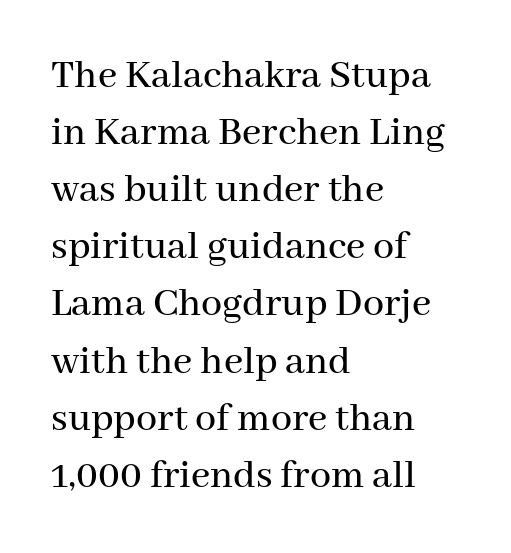
Q: Is the text italic (slanted)? A: No, it is upright.
Q: Is the typeface a serif or a sans-serif typeface? A: Serif.
Q: Is the text underlined? A: No.
Q: How is the paragraph aligned? A: Left-aligned.
Q: Is the spacing between letters normal or unusually wide? A: Normal.
Q: Is the spacing between lines tight, normal or loose? A: Normal.
Q: Width (condensed, normal, or wide)? A: Normal.
Q: Stroke contrast? A: Medium.
Q: x-height? A: Medium.
Q: Monospaced? A: No.
